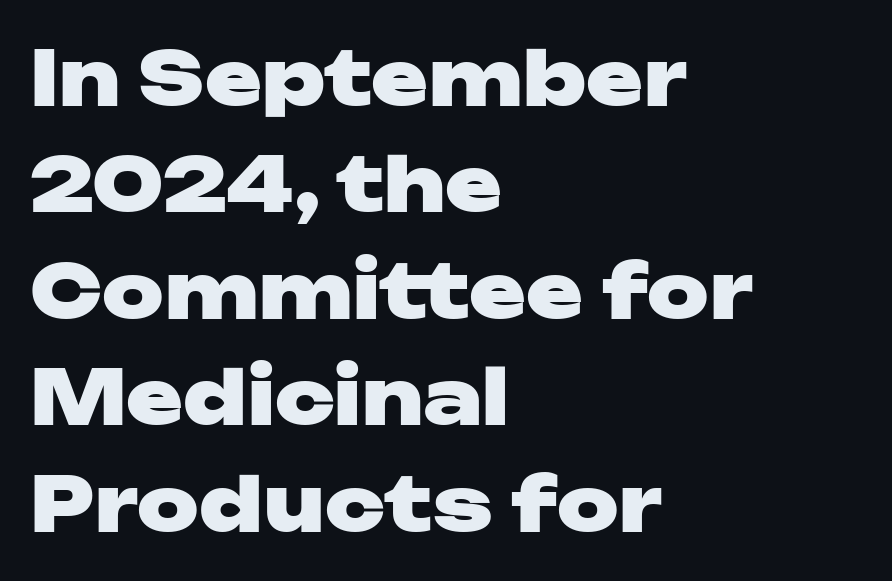
{"serif": "no", "italic": "no", "bold": "yes", "weight": "heavy", "width": "wide", "stroke_contrast": "low", "x_height": "medium", "monospaced": "no", "underline": "no", "align": "left", "line_spacing": "normal", "line_spacing_ratio": 1.4, "letter_spacing": "normal", "letter_spacing_em": 0.0, "glyph_px": 76}
